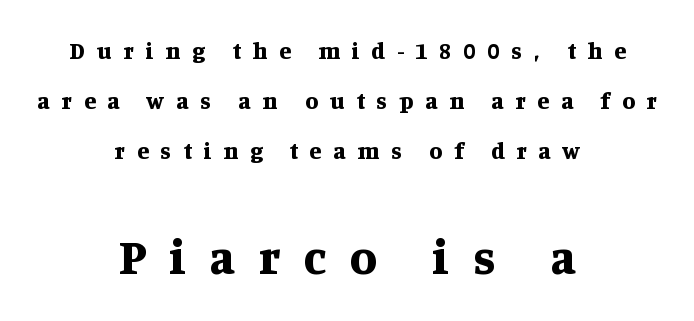
Q: Is the text bold? A: Yes.
Q: Is the text italic (slanted)? A: No, it is upright.
Q: Is the typeface a serif or a sans-serif typeface? A: Serif.
Q: Is the text underlined? A: No.
Q: How is the paragraph aligned? A: Centered.
Q: Is the spacing between letters normal or unusually wide? A: Unusually wide.
Q: Is the spacing between lines tight, normal or loose? A: Loose.
Q: Which block of text is set in a larger size, the first (top) or the second (bottom)? A: The second (bottom) one.
Q: Width (condensed, normal, or wide)? A: Normal.
Q: Stroke contrast? A: Medium.
Q: x-height? A: Large.
Q: Monospaced? A: No.
